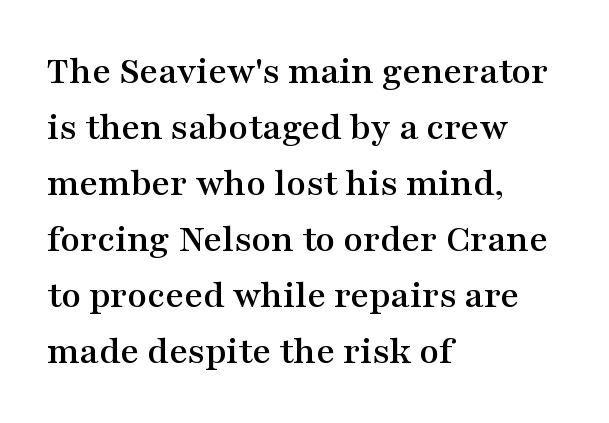
The image shows 40 px wide serif type, upright; set left-aligned, normal line spacing (1.4x), normal letter spacing, not underlined; medium stroke contrast and a medium x-height.
